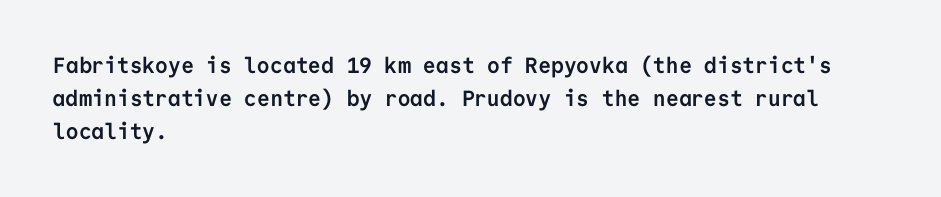
You'd pick this weight for a headline — it's a proper bold. The lettering holds an erect, upright posture throughout. Glance below the letters and you will spot only blank space. Layout note: lines flush left. Characters follow at the spacing the type designer built in. These lines sit exactly where default settings would place them.
